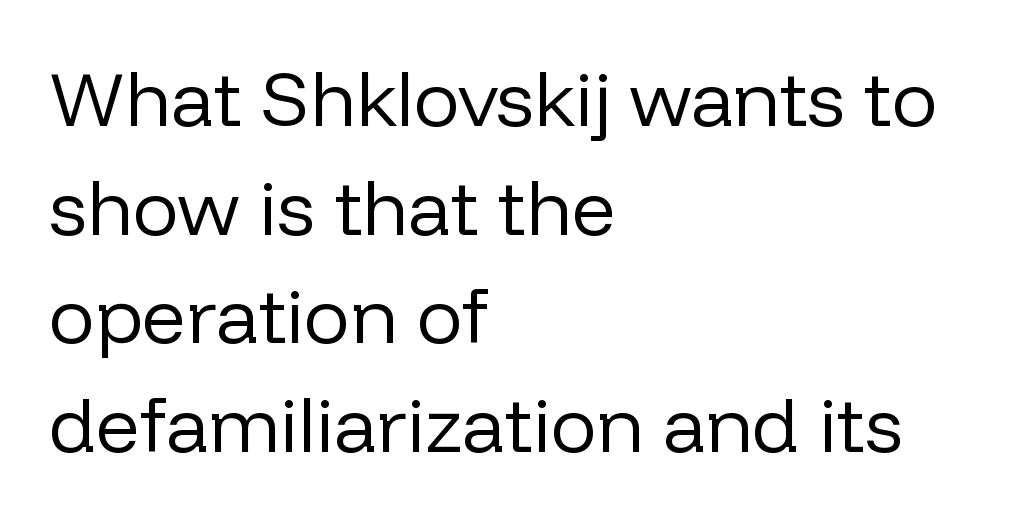
{"serif": "no", "italic": "no", "bold": "no", "weight": "regular", "width": "normal", "stroke_contrast": "low", "x_height": "medium", "monospaced": "no", "underline": "no", "align": "left", "line_spacing": "normal", "line_spacing_ratio": 1.41, "letter_spacing": "normal", "letter_spacing_em": 0.0, "glyph_px": 77}
